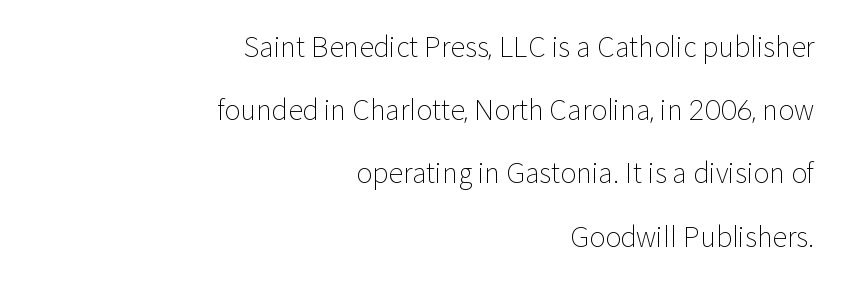
Airy leading. No heavy texture on the line: the type isn't bold. Where is the straight margin? On the right. Rule under the text: the space is simply empty.
